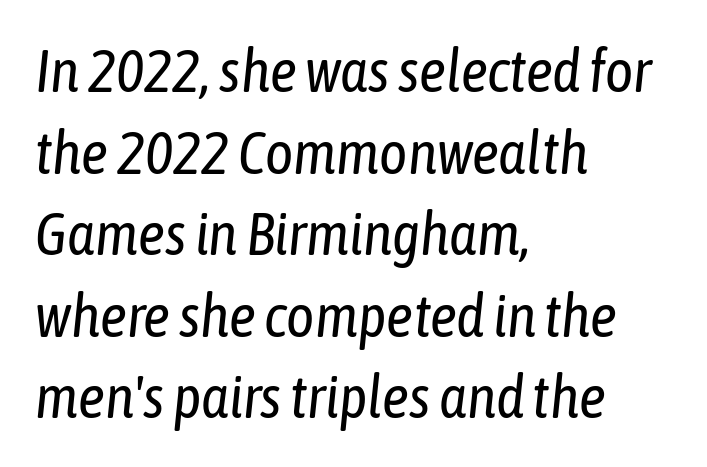
{"italic": "yes", "lean": "right", "slant_degrees": 6, "bold": "no", "weight": "regular", "width": "condensed", "stroke_contrast": "low", "x_height": "medium", "monospaced": "no", "underline": "no", "align": "left", "line_spacing": "normal", "line_spacing_ratio": 1.36, "letter_spacing": "normal", "letter_spacing_em": 0.0, "glyph_px": 60}
